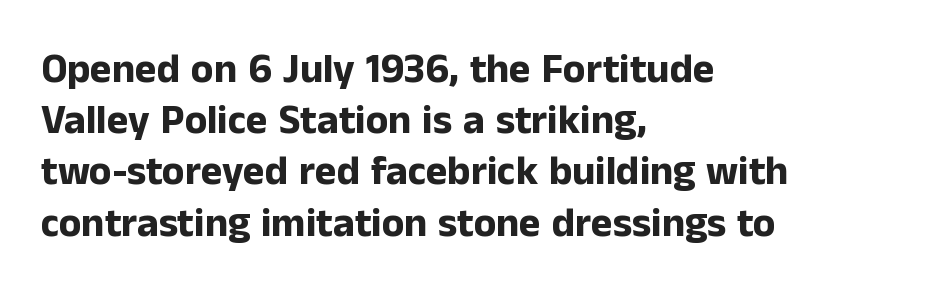
Each letter's strokes conclude bluntly, with no projecting serifs. Do the letters lean? They stand straight. Weight check: bold — yes, fully. Line starts are locked; line ends wander. The type is set solid horizontally, with unmodified tracking.
